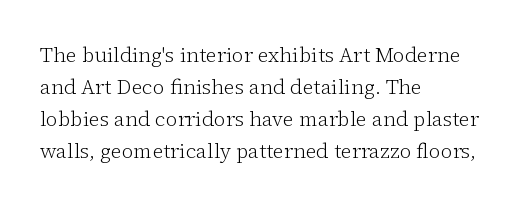
Q: Is the text bold? A: No.
Q: Is the text italic (slanted)? A: No, it is upright.
Q: Is the text underlined? A: No.
Q: How is the paragraph aligned? A: Left-aligned.
Q: Is the spacing between letters normal or unusually wide? A: Normal.
Q: Is the spacing between lines tight, normal or loose? A: Normal.
